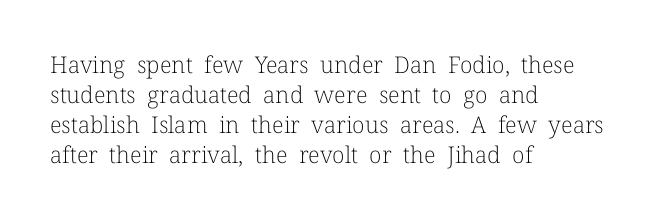
{"italic": "no", "bold": "no", "underline": "no", "align": "left", "line_spacing": "normal", "line_spacing_ratio": 1.31, "letter_spacing": "normal", "letter_spacing_em": 0.0, "glyph_px": 23}
